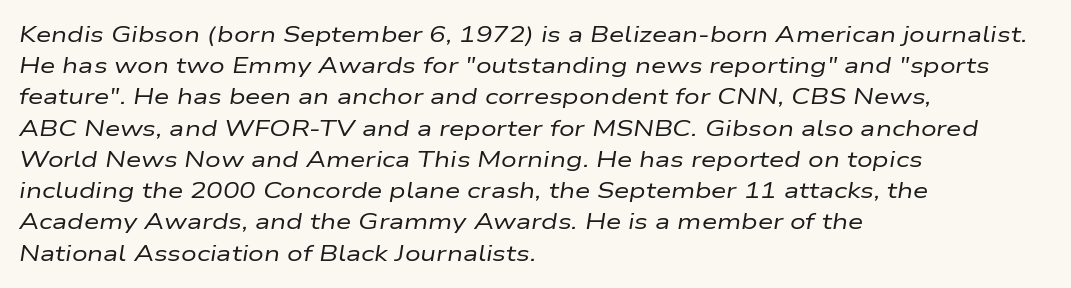
Q: Is the text bold? A: No.
Q: Is the text italic (slanted)? A: Yes, it leans right by about 9 degrees.
Q: Is the text underlined? A: No.
Q: How is the paragraph aligned? A: Left-aligned.
Q: Is the spacing between letters normal or unusually wide? A: Normal.
Q: Is the spacing between lines tight, normal or loose? A: Normal.
